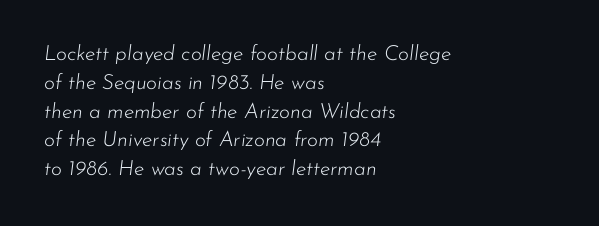
The typesetting does not lean heavy: it is not bold. Every row of glyphs begins at an identical x-position on the left. Beneath every word, the page is bare. Each word holds together tightly as a unit, with standard inter-letter gaps. The lines sit at an ordinary, default distance from one another.
